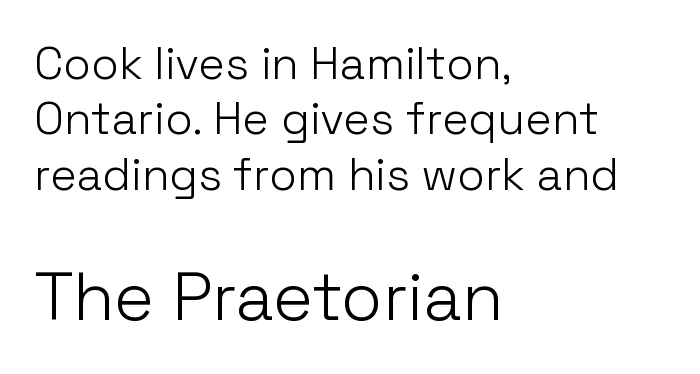
{"serif": "no", "italic": "no", "bold": "no", "weight": "light", "width": "normal", "stroke_contrast": "low", "x_height": "medium", "monospaced": "no", "underline": "no", "align": "left", "line_spacing_ratio": 1.23, "letter_spacing": "normal", "letter_spacing_em": 0.0, "larger_block": "second", "size_ratio": 1.49, "glyph_px": 67}
